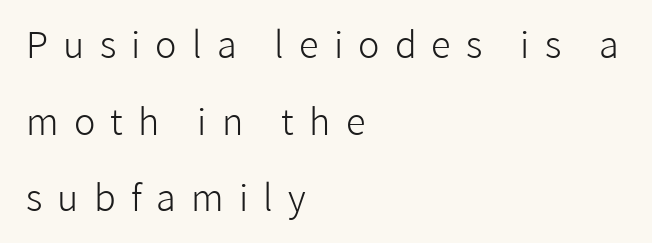
Q: Is the text bold? A: No.
Q: Is the text italic (slanted)? A: No, it is upright.
Q: Is the typeface a serif or a sans-serif typeface? A: Sans-serif.
Q: Is the text underlined? A: No.
Q: How is the paragraph aligned? A: Left-aligned.
Q: Is the spacing between letters normal or unusually wide? A: Unusually wide.
Q: Is the spacing between lines tight, normal or loose? A: Loose.
Q: Width (condensed, normal, or wide)? A: Normal.
Q: Stroke contrast? A: Low.
Q: x-height? A: Medium.
Q: Monospaced? A: No.
